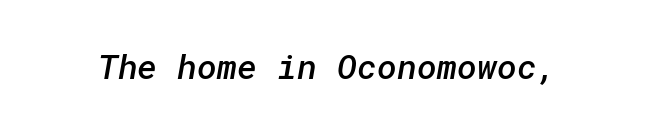
Q: Is the text bold? A: Semi-bold.
Q: Is the typeface a serif or a sans-serif typeface? A: Sans-serif.
Q: Is the text underlined? A: No.
Q: Is the spacing between letters normal or unusually wide? A: Normal.
Q: Width (condensed, normal, or wide)? A: Normal.
Q: Stroke contrast? A: Low.
Q: x-height? A: Medium.
